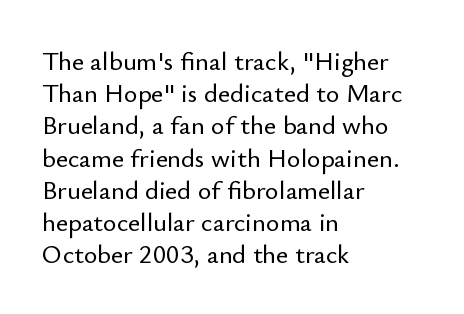
You could call the tracking neutral — neither tight nor loose. Posture: upright roman. Which margin do the lines hug? The left one — the right edge is uneven. Decoration check: the copy has no underline.
